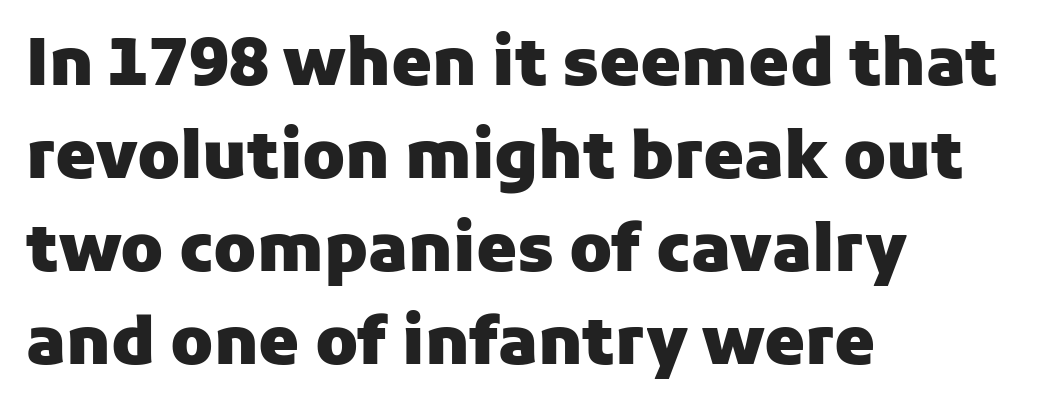
The image shows 65 px heavy sans-serif type, upright; set left-aligned, normal line spacing (1.43x), normal letter spacing, not underlined; low stroke contrast and a medium x-height.
